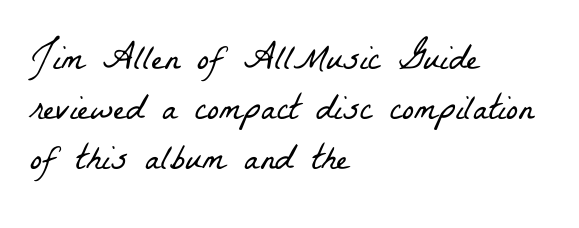
{"serif": "yes", "bold": "no", "weight": "light", "width": "condensed", "stroke_contrast": "low", "x_height": "medium", "monospaced": "no", "underline": "no", "align": "left", "line_spacing": "normal", "line_spacing_ratio": 1.39, "letter_spacing": "normal", "letter_spacing_em": 0.0, "glyph_px": 36}
